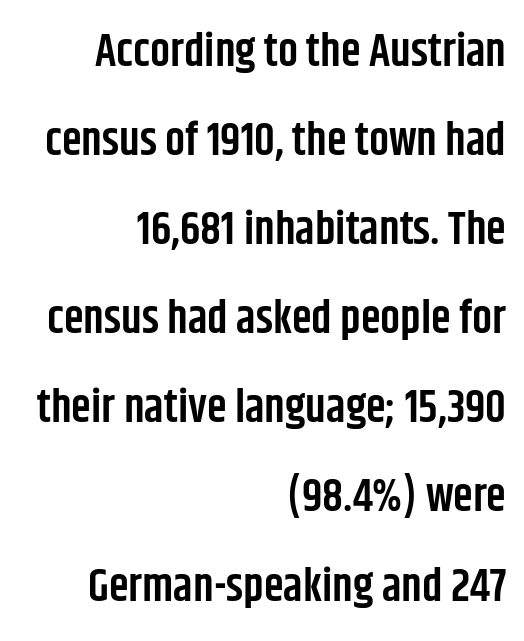
The image shows 45 px semibold, condensed sans-serif type, upright; set right-aligned, loose line spacing (1.98x), normal letter spacing, not underlined; low stroke contrast and a large x-height.
